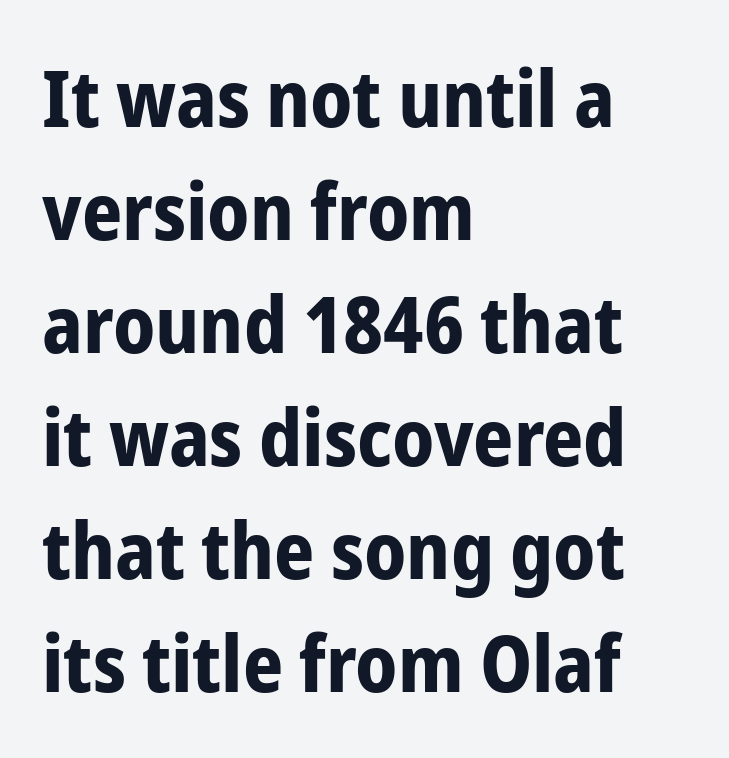
Q: Is the text bold? A: Yes.
Q: Is the text italic (slanted)? A: No, it is upright.
Q: Is the typeface a serif or a sans-serif typeface? A: Sans-serif.
Q: Is the text underlined? A: No.
Q: How is the paragraph aligned? A: Left-aligned.
Q: Is the spacing between letters normal or unusually wide? A: Normal.
Q: Is the spacing between lines tight, normal or loose? A: Normal.
Q: Width (condensed, normal, or wide)? A: Condensed.
Q: Stroke contrast? A: Low.
Q: x-height? A: Medium.
Q: Monospaced? A: No.
